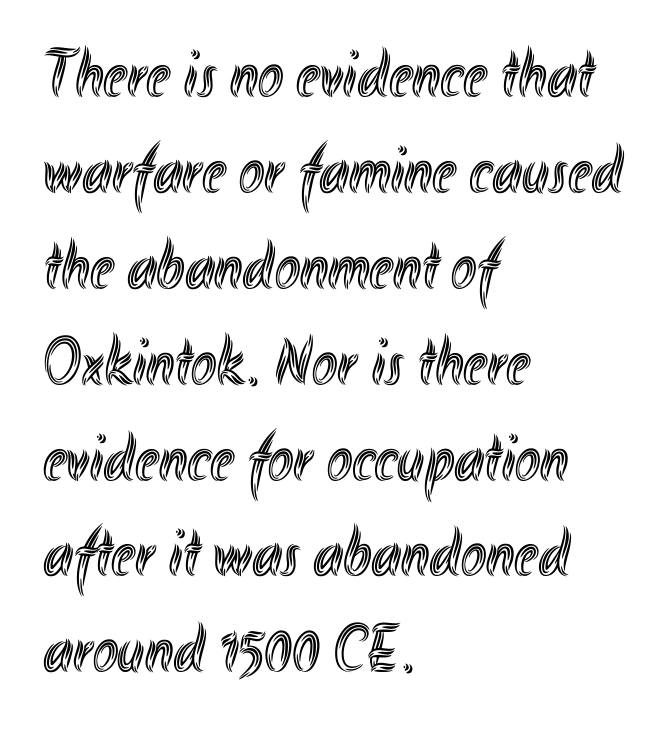
{"width": "condensed", "x_height": "small", "monospaced": "no", "underline": "no", "align": "left", "line_spacing": "normal", "line_spacing_ratio": 1.41, "letter_spacing": "normal", "letter_spacing_em": 0.0, "glyph_px": 68}
